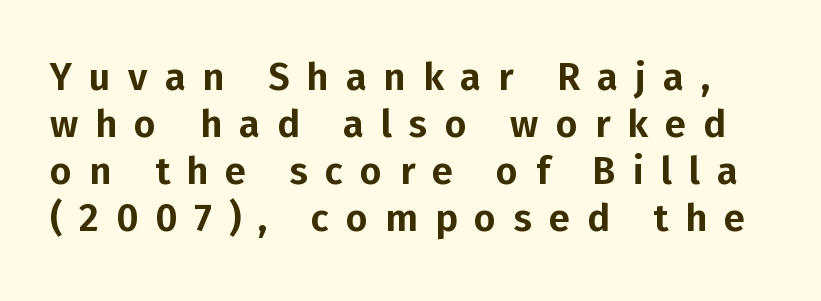
The image shows 38 px sans-serif type, upright; set line spacing 1.24x, unusually wide letter spacing (+0.45 em), not underlined; low stroke contrast and a medium x-height.
